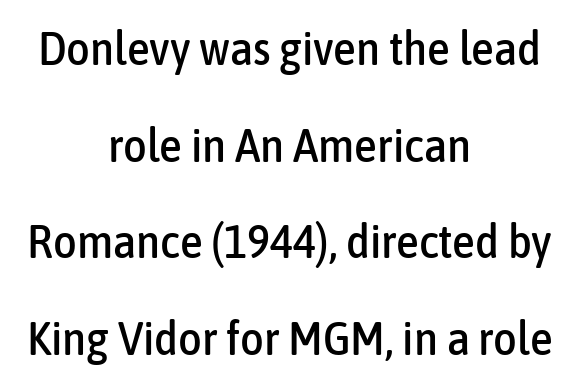
Here the designer chose a conventional face with non-uniform glyph widths. Tall strokes in this sample are plumb rather than angled. Students, note that the glyphs here touch the page at normal intervals. Short and long lines alike share a common midpoint.
